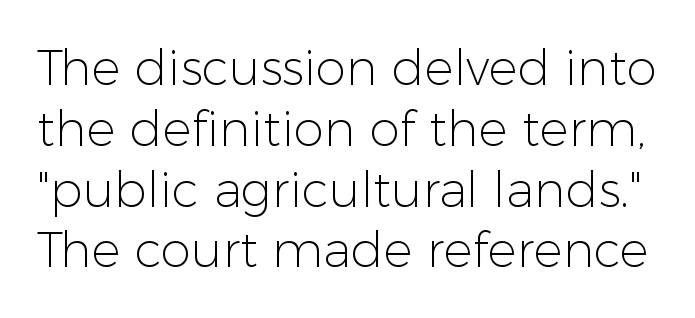
{"serif": "no", "italic": "no", "bold": "no", "weight": "light", "width": "normal", "stroke_contrast": "low", "x_height": "medium", "monospaced": "no", "underline": "no", "line_spacing_ratio": 1.24, "letter_spacing": "normal", "letter_spacing_em": 0.0, "glyph_px": 49}
